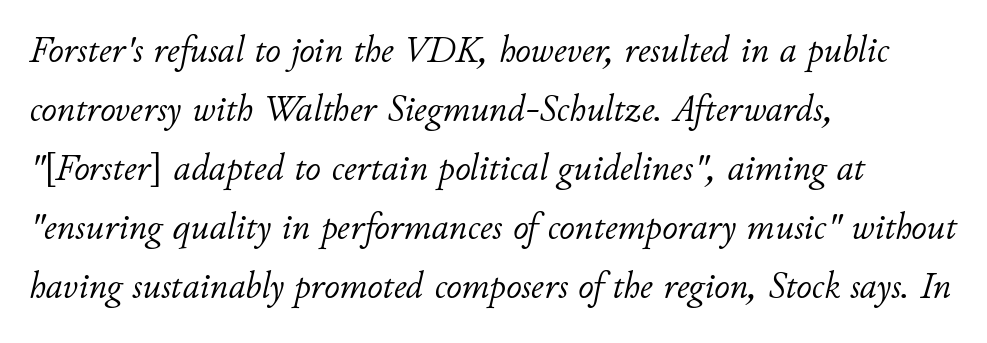
Q: Is the text bold? A: No.
Q: Is the text italic (slanted)? A: Yes, it leans right by about 11 degrees.
Q: Is the text underlined? A: No.
Q: How is the paragraph aligned? A: Left-aligned.
Q: Is the spacing between letters normal or unusually wide? A: Normal.
Q: Is the spacing between lines tight, normal or loose? A: Normal.
Q: Width (condensed, normal, or wide)? A: Normal.
Q: Stroke contrast? A: Low.
Q: x-height? A: Small.
Q: Monospaced? A: No.
